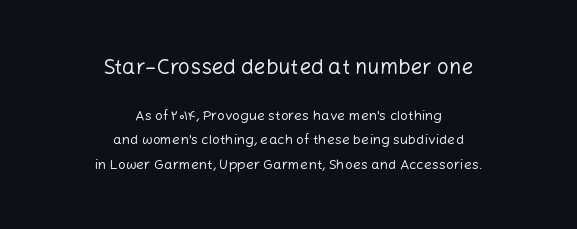
{"italic": "no", "bold": "no", "underline": "no", "align": "center", "line_spacing_ratio": 1.76, "letter_spacing": "normal", "letter_spacing_em": 0.0, "larger_block": "first", "size_ratio": 1.5, "glyph_px": 21}
